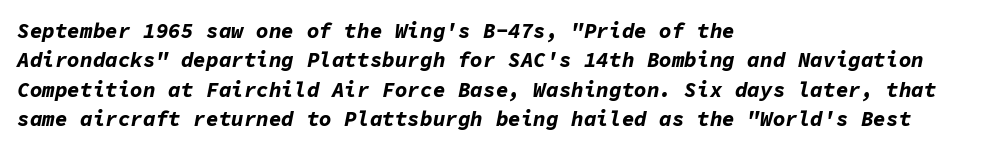
{"italic": "yes", "lean": "right", "slant_degrees": 11, "bold": "yes", "underline": "no", "align": "left", "line_spacing": "normal", "line_spacing_ratio": 1.4, "letter_spacing": "normal", "letter_spacing_em": 0.0, "glyph_px": 21}
